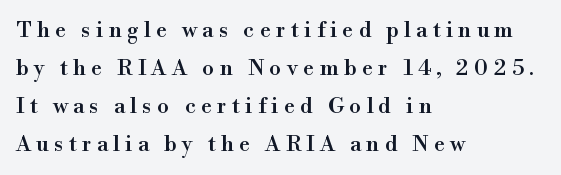
The image shows 22 px text type, upright; set left-aligned, line spacing 1.72x, unusually wide letter spacing (+0.24 em), not underlined.
